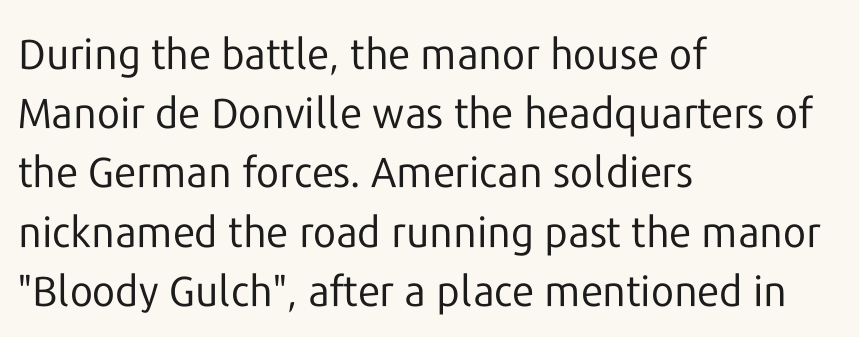
Q: Is the text bold? A: No.
Q: Is the text italic (slanted)? A: No, it is upright.
Q: Is the typeface a serif or a sans-serif typeface? A: Sans-serif.
Q: Is the text underlined? A: No.
Q: How is the paragraph aligned? A: Left-aligned.
Q: Is the spacing between letters normal or unusually wide? A: Normal.
Q: Is the spacing between lines tight, normal or loose? A: Normal.
Q: Width (condensed, normal, or wide)? A: Normal.
Q: Stroke contrast? A: Low.
Q: x-height? A: Medium.
Q: Monospaced? A: No.
